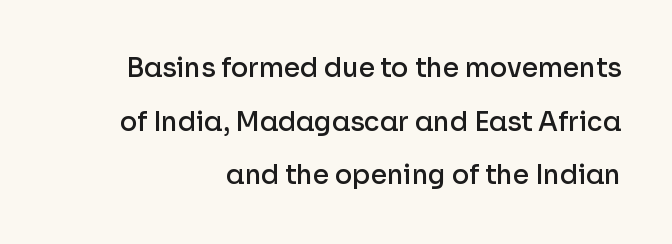
Casual observation: everything's shoved over to the right. Only glyphs here, with clear space below each row. Quick note: not italic, upright. Summary of weight: moderately heavy, a semibold. Short note: letters normally spaced. If you measured baseline to baseline, you'd find a long distance.
